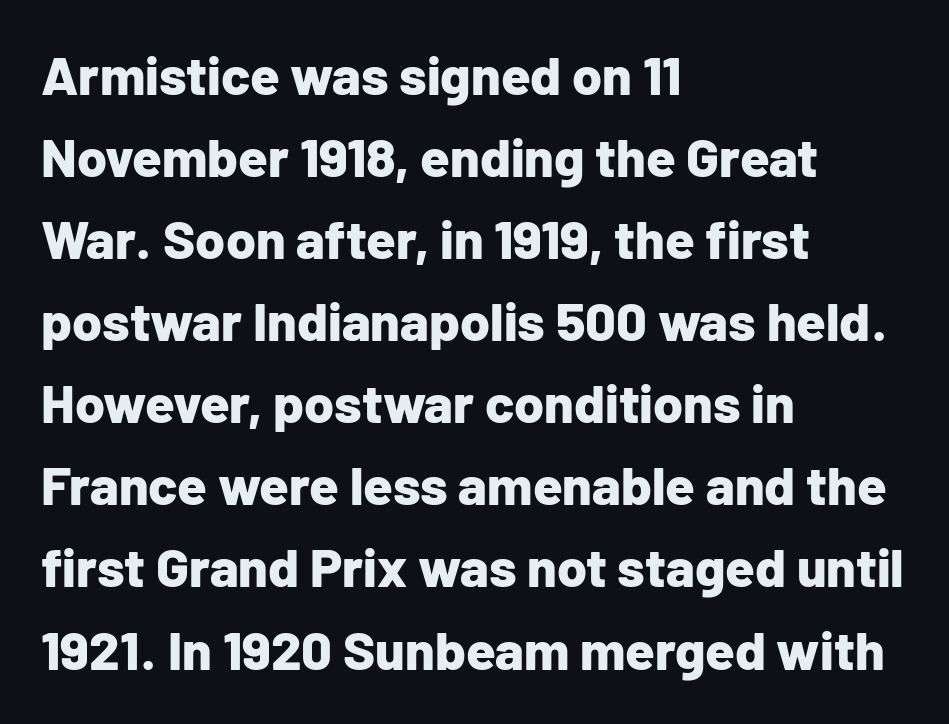
Do the characters align in a grid? No, the font is proportional. In terms of weight, the rendering is a true, heavy bold. The space directly below the letters is spotless. Each word holds together tightly as a unit, with standard inter-letter gaps. Summary of vertical rhythm: regular, with standard interline spacing.
